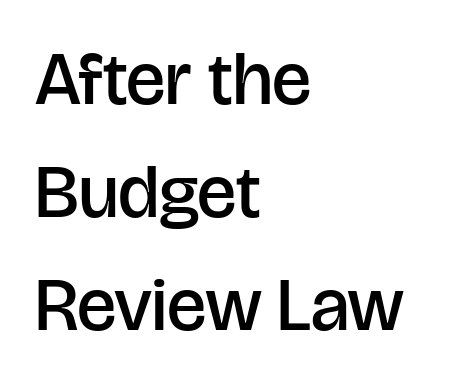
{"serif": "no", "italic": "no", "bold": "semi", "weight": "semibold", "width": "normal", "stroke_contrast": "low", "x_height": "large", "monospaced": "no", "underline": "no", "align": "left", "line_spacing": "normal", "line_spacing_ratio": 1.53, "letter_spacing": "normal", "letter_spacing_em": 0.0, "glyph_px": 74}
